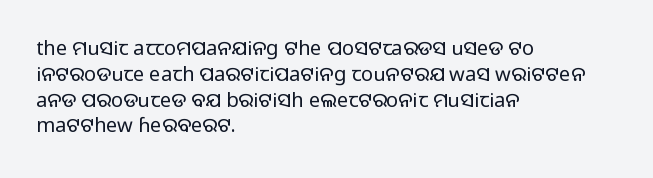
{"italic": "no", "bold": "no", "underline": "no", "align": "left", "line_spacing": "normal", "line_spacing_ratio": 1.29, "letter_spacing": "normal", "letter_spacing_em": 0.0, "glyph_px": 20}
